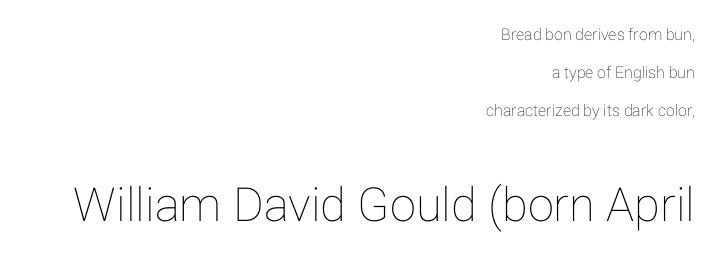
Interline gaps are noticeably wide in this sample. Each letter keeps its own natural width here, so spacing adapts to shape. The letters in the lower block stand taller than those in the block above. No word sits above an underline. Words appear dense and cohesive because spacing is normal.
